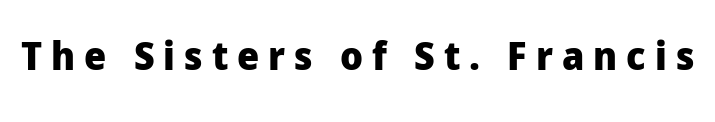
{"serif": "no", "italic": "no", "bold": "yes", "weight": "heavy", "width": "normal", "stroke_contrast": "low", "x_height": "medium", "monospaced": "no", "underline": "no", "letter_spacing": "wide", "letter_spacing_em": 0.23, "glyph_px": 39}
